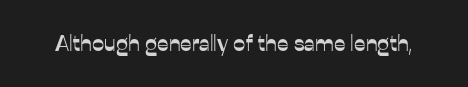
Tall strokes in this sample are plumb rather than angled. Short note: letters normally spaced. Lines of text with bare space underneath.
